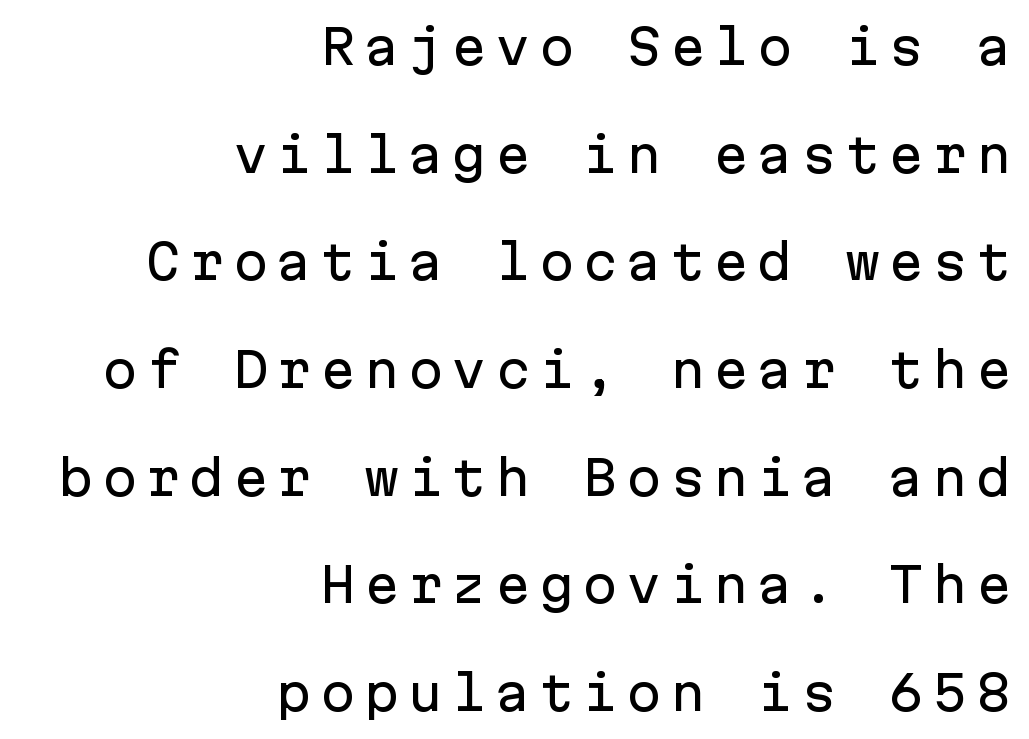
Q: Is the text italic (slanted)? A: No, it is upright.
Q: Is the typeface a serif or a sans-serif typeface? A: Sans-serif.
Q: Is the text underlined? A: No.
Q: How is the paragraph aligned? A: Right-aligned.
Q: Is the spacing between lines tight, normal or loose? A: Loose.
Q: Width (condensed, normal, or wide)? A: Normal.
Q: Stroke contrast? A: Low.
Q: x-height? A: Medium.
Q: Monospaced? A: Yes.
